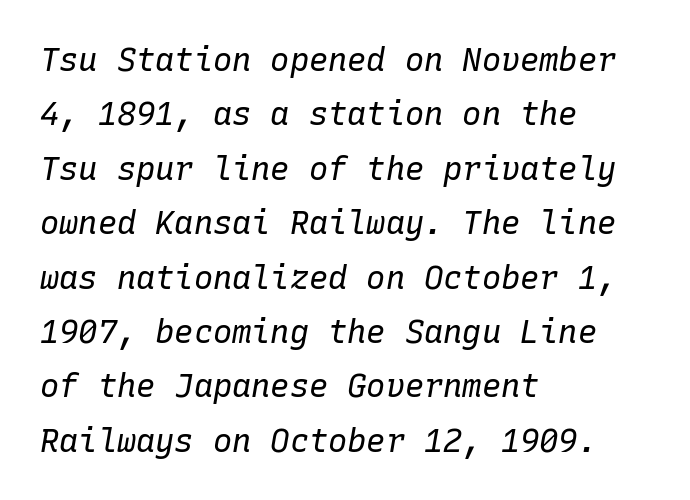
Looks like terminal output: every glyph gets an equal slot. Decoration check: the copy has no underline. Is the type slanted? Yes — the strokes lean at a clear angle. Caption: standard tracking, unaltered. Heft: none added — not bold.
